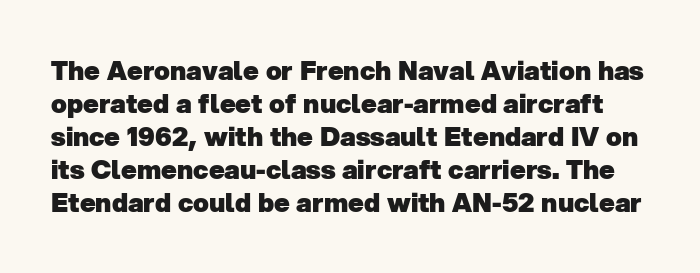
The image shows 26 px bold type; set normal line spacing (1.27x), normal letter spacing, not underlined.
